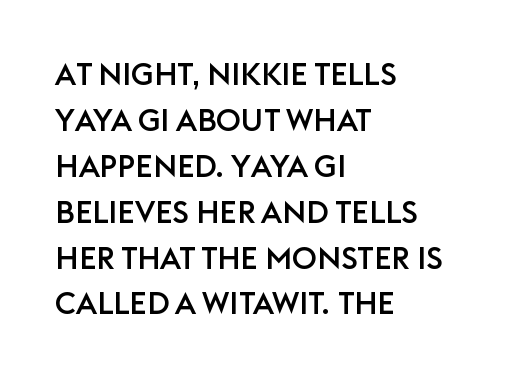
{"serif": "no", "italic": "no", "width": "normal", "stroke_contrast": "low", "x_height": "large", "monospaced": "no", "underline": "no", "align": "left", "line_spacing": "normal", "line_spacing_ratio": 1.48, "letter_spacing": "normal", "letter_spacing_em": 0.0, "glyph_px": 31}
